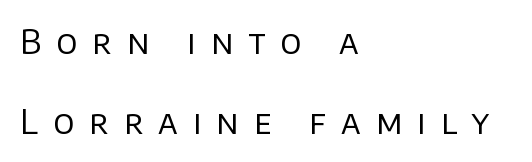
{"serif": "no", "italic": "no", "bold": "no", "weight": "regular", "width": "normal", "stroke_contrast": "low", "x_height": "large", "monospaced": "no", "underline": "no", "align": "left", "line_spacing": "loose", "line_spacing_ratio": 2.41, "letter_spacing": "wide", "letter_spacing_em": 0.46, "glyph_px": 33}
